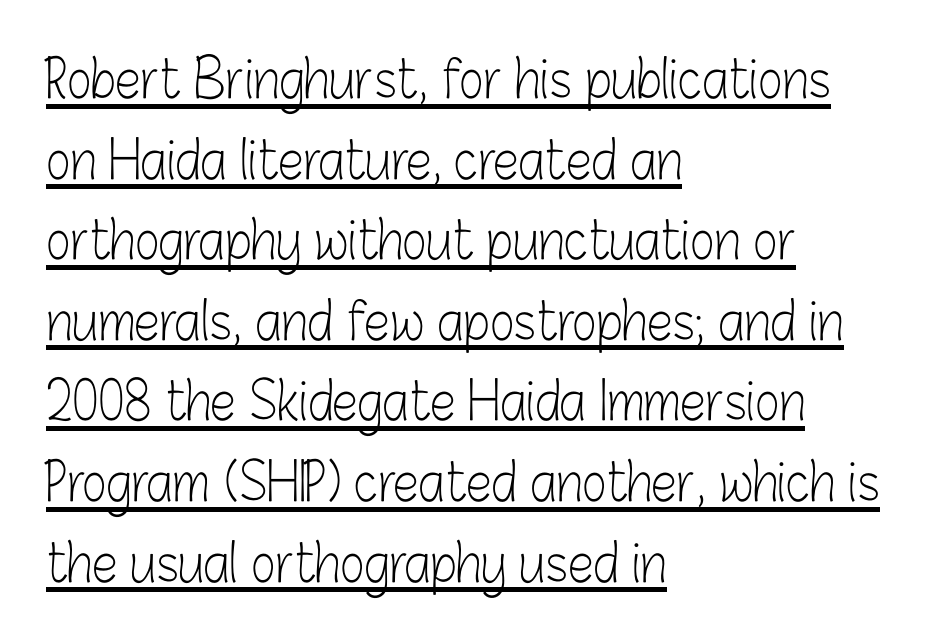
Proportional: the letters do not fall into vertical columns. Has an underline been added? It has. Posture: straight, roman, zero tilt. The rows are spaced the way most documents space them. Inter-character spacing is left at the font's built-in metrics.
